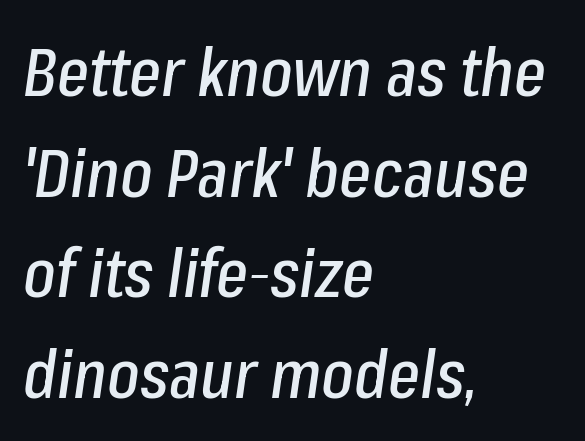
{"italic": "yes", "lean": "right", "slant_degrees": 8, "width": "condensed", "stroke_contrast": "low", "x_height": "medium", "monospaced": "no", "underline": "no", "align": "left", "line_spacing": "normal", "line_spacing_ratio": 1.48, "letter_spacing": "normal", "letter_spacing_em": 0.0, "glyph_px": 68}
